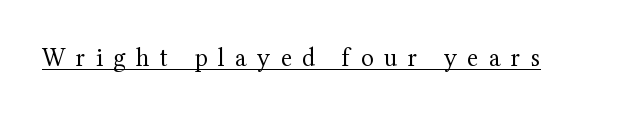
Bold? No — there's no thickening of the strokes. The axis of the letterforms is exactly vertical. Tracking here is generous; glyphs stand well apart from one another. Descenders here cross a horizontal rule under the line.
